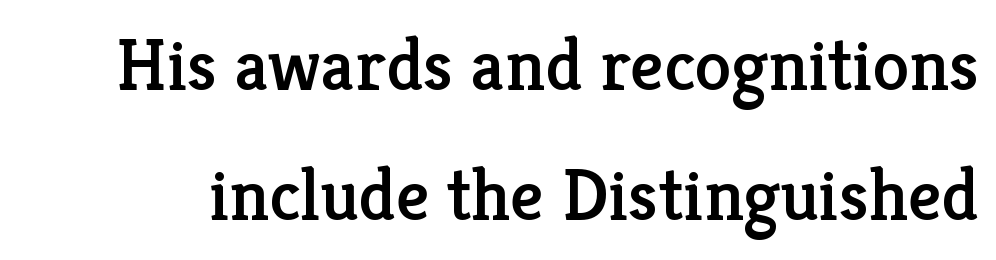
The image shows 74 px serif type, upright; set line spacing 1.76x, normal letter spacing, not underlined; low stroke contrast and a medium x-height.
